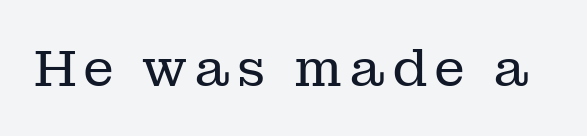
A serif font was chosen for this passage. Quick note: not italic, upright. The characters are drawn with everyday or finer stroke widths. A bare baseline throughout the passage. Here the designer chose a conventional face with non-uniform glyph widths.
